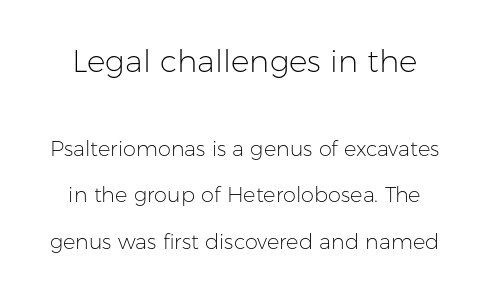
{"serif": "no", "italic": "no", "bold": "no", "weight": "light", "width": "normal", "stroke_contrast": "low", "x_height": "medium", "monospaced": "no", "underline": "no", "line_spacing": "loose", "line_spacing_ratio": 2.22, "letter_spacing": "normal", "letter_spacing_em": 0.0, "larger_block": "first", "size_ratio": 1.48, "glyph_px": 31}
